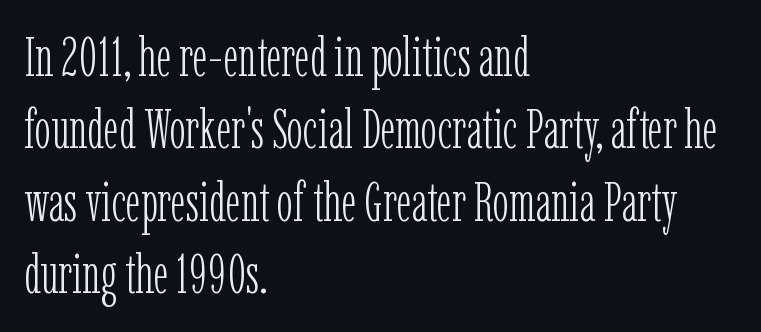
Here the glyphs are tracked normally, forming tight word shapes. This is the regular roman posture of the typeface. Nobody drew a line under any word here. Compared with typical paragraphs, the rows here are spaced about the same. Weight: in the light-to-regular range.
